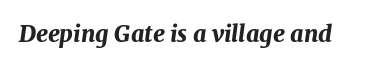
The image shows 23 px bold type, italic (leaning right); set normal letter spacing, not underlined.
